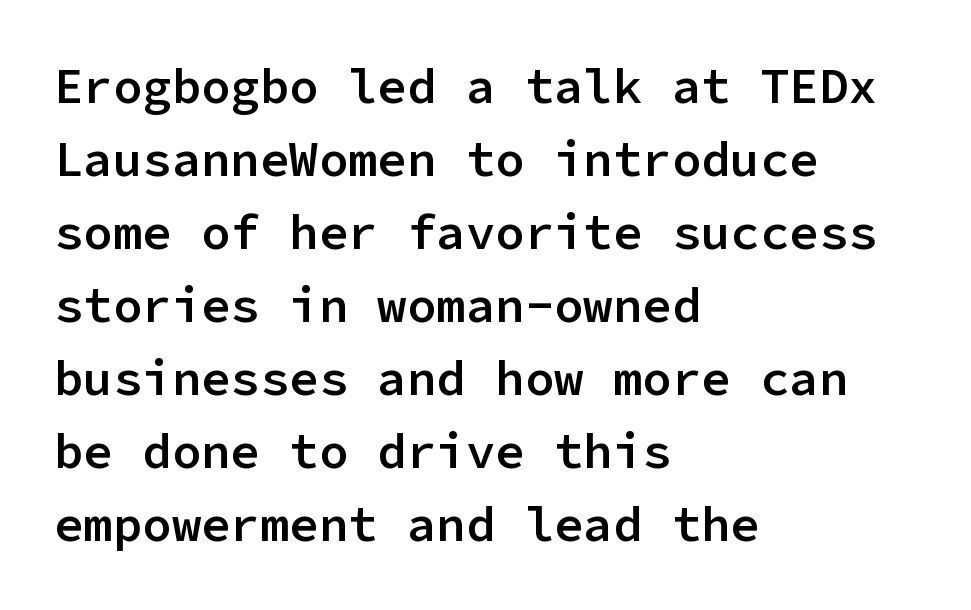
{"serif": "no", "italic": "no", "bold": "semi", "weight": "semibold", "width": "normal", "stroke_contrast": "low", "x_height": "medium", "monospaced": "yes", "underline": "no", "align": "left", "line_spacing": "normal", "line_spacing_ratio": 1.49, "letter_spacing": "normal", "letter_spacing_em": 0.0, "glyph_px": 49}
